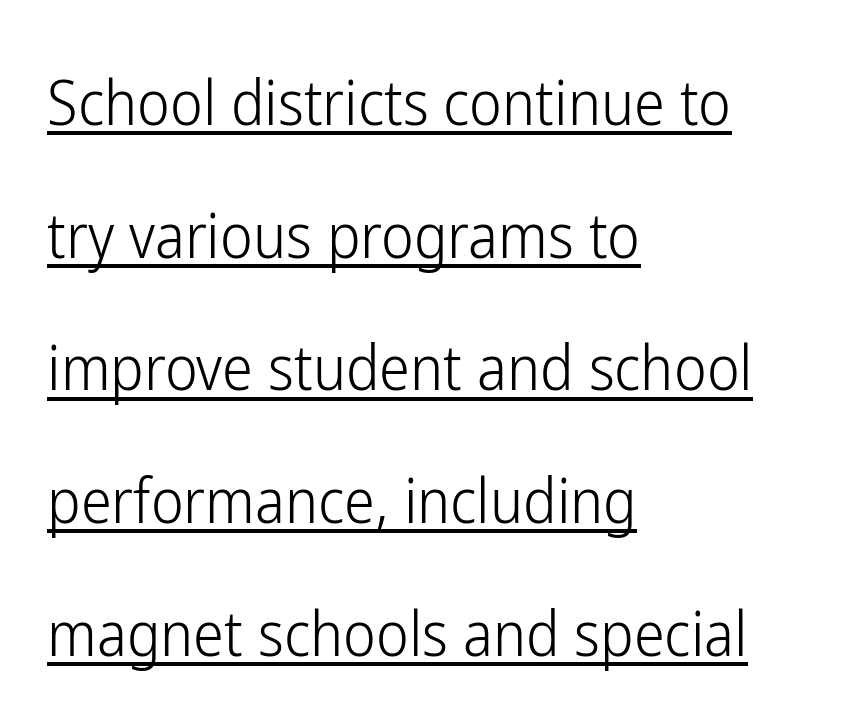
{"serif": "no", "italic": "no", "bold": "no", "weight": "light", "width": "condensed", "stroke_contrast": "low", "x_height": "medium", "monospaced": "no", "underline": "yes", "align": "left", "line_spacing": "loose", "line_spacing_ratio": 2.14, "letter_spacing": "normal", "letter_spacing_em": 0.0, "glyph_px": 62}
